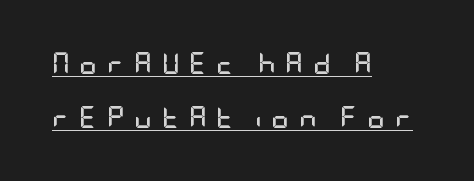
Q: Is the text bold? A: Yes.
Q: Is the text italic (slanted)? A: No, it is upright.
Q: Is the text underlined? A: Yes.
Q: How is the paragraph aligned? A: Left-aligned.
Q: Is the spacing between letters normal or unusually wide? A: Unusually wide.
Q: Is the spacing between lines tight, normal or loose? A: Loose.
